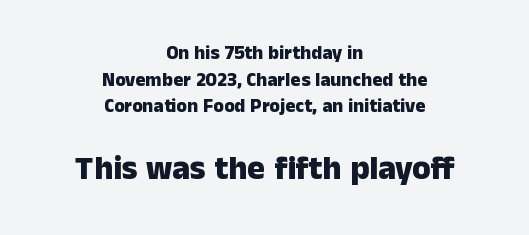
Q: Is the text bold? A: Yes.
Q: Is the text italic (slanted)? A: No, it is upright.
Q: Is the typeface a serif or a sans-serif typeface? A: Sans-serif.
Q: Is the text underlined? A: No.
Q: How is the paragraph aligned? A: Centered.
Q: Is the spacing between letters normal or unusually wide? A: Normal.
Q: Is the spacing between lines tight, normal or loose? A: Normal.
Q: Which block of text is set in a larger size, the first (top) or the second (bottom)? A: The second (bottom) one.
Q: Width (condensed, normal, or wide)? A: Normal.
Q: Stroke contrast? A: Low.
Q: x-height? A: Medium.
Q: Monospaced? A: No.
